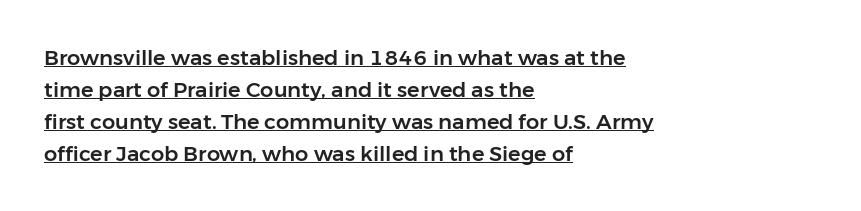
The image shows 21 px text type, upright; set left-aligned, normal line spacing (1.52x), normal letter spacing, underlined.
